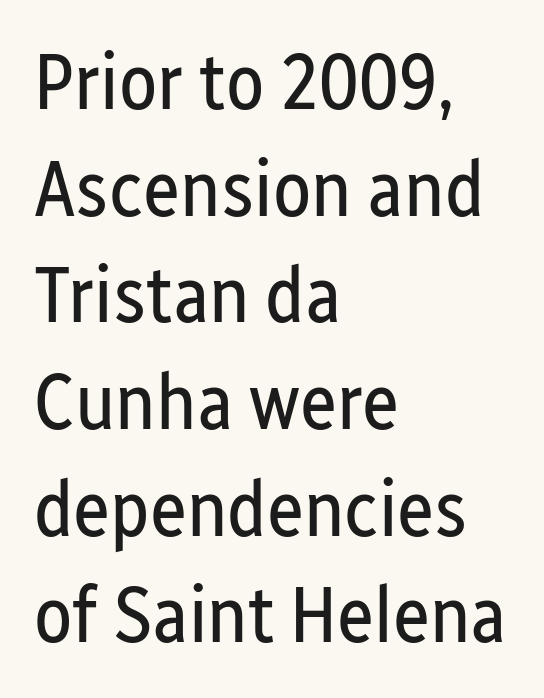
Caption: standard tracking, unaltered. Posture: vertical. The gap between lines stays unmarked. Is the type heavy? It reads as light-to-regular instead.
